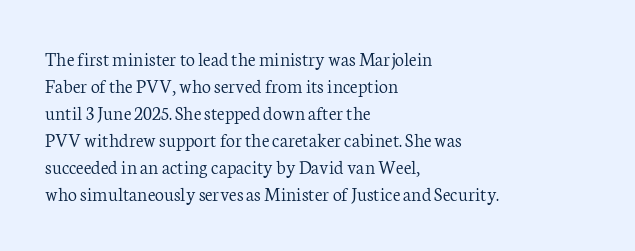
This sample uses an upright cut, with every glyph sitting square on the baseline. Reading down the column, the eye jumps a familiar distance to each next line. The horizontal fit of the characters is conventional and even. This is not heavy type; no bold has been used.
